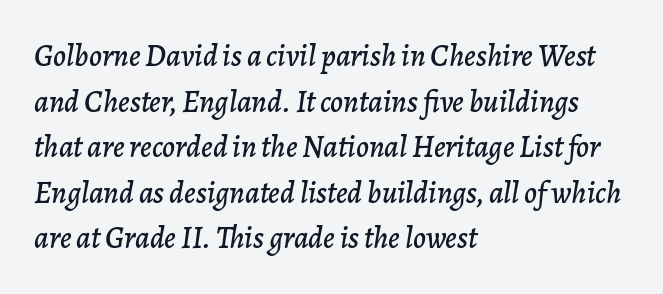
Q: Is the text italic (slanted)? A: Yes, it leans right by about 7 degrees.
Q: Is the text underlined? A: No.
Q: How is the paragraph aligned? A: Left-aligned.
Q: Is the spacing between letters normal or unusually wide? A: Normal.
Q: Is the spacing between lines tight, normal or loose? A: Normal.
Q: Width (condensed, normal, or wide)? A: Normal.
Q: Stroke contrast? A: Low.
Q: x-height? A: Medium.
Q: Monospaced? A: No.
